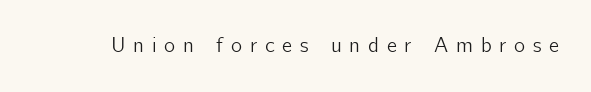
Unlike italic type, these characters show no tilt at all. Words float on clear page, feet unadorned. Spacing between characters has been opened up far beyond the box default.
